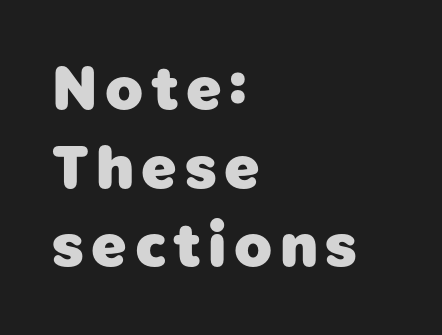
{"serif": "no", "bold": "yes", "weight": "heavy", "width": "normal", "stroke_contrast": "low", "x_height": "medium", "monospaced": "no", "underline": "no", "align": "left", "line_spacing": "normal", "line_spacing_ratio": 1.27, "glyph_px": 62}
